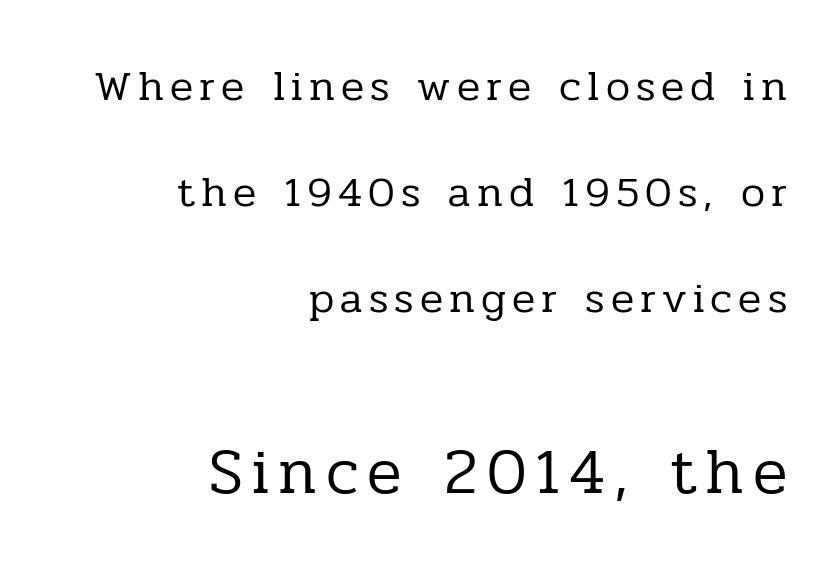
Q: Is the text bold? A: No.
Q: Is the text italic (slanted)? A: No, it is upright.
Q: Is the typeface a serif or a sans-serif typeface? A: Serif.
Q: Is the text underlined? A: No.
Q: How is the paragraph aligned? A: Right-aligned.
Q: Is the spacing between lines tight, normal or loose? A: Loose.
Q: Which block of text is set in a larger size, the first (top) or the second (bottom)? A: The second (bottom) one.
Q: Width (condensed, normal, or wide)? A: Normal.
Q: Stroke contrast? A: Low.
Q: x-height? A: Medium.
Q: Monospaced? A: No.
